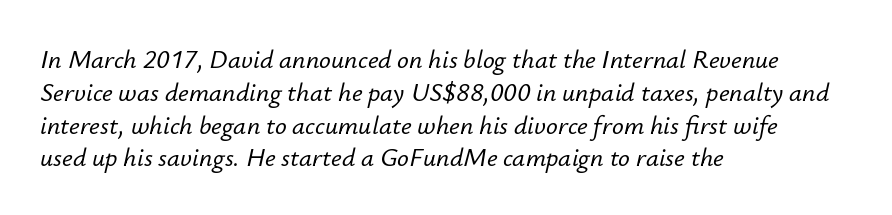
Q: Is the text italic (slanted)? A: Yes, it leans right by about 12 degrees.
Q: Is the text underlined? A: No.
Q: How is the paragraph aligned? A: Left-aligned.
Q: Is the spacing between letters normal or unusually wide? A: Normal.
Q: Is the spacing between lines tight, normal or loose? A: Normal.
